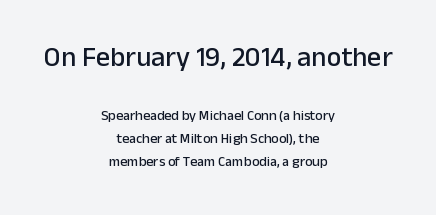
Q: Is the text italic (slanted)? A: No, it is upright.
Q: Is the typeface a serif or a sans-serif typeface? A: Sans-serif.
Q: Is the text underlined? A: No.
Q: How is the paragraph aligned? A: Centered.
Q: Is the spacing between letters normal or unusually wide? A: Normal.
Q: Is the spacing between lines tight, normal or loose? A: Normal.
Q: Which block of text is set in a larger size, the first (top) or the second (bottom)? A: The first (top) one.
Q: Width (condensed, normal, or wide)? A: Normal.
Q: Stroke contrast? A: Low.
Q: x-height? A: Medium.
Q: Monospaced? A: No.
